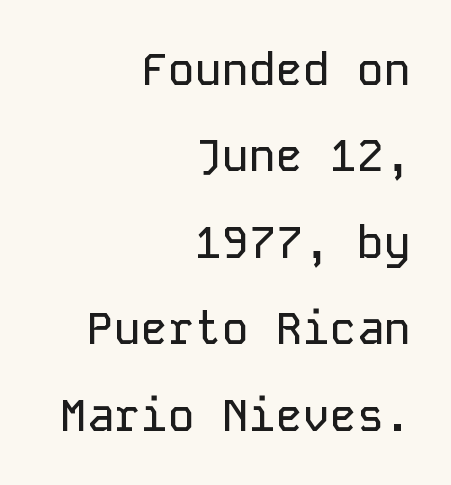
Q: Is the text italic (slanted)? A: No, it is upright.
Q: Is the typeface a serif or a sans-serif typeface? A: Sans-serif.
Q: Is the text underlined? A: No.
Q: How is the paragraph aligned? A: Right-aligned.
Q: Is the spacing between letters normal or unusually wide? A: Normal.
Q: Is the spacing between lines tight, normal or loose? A: Loose.
Q: Width (condensed, normal, or wide)? A: Normal.
Q: Stroke contrast? A: Low.
Q: x-height? A: Medium.
Q: Monospaced? A: Yes.
